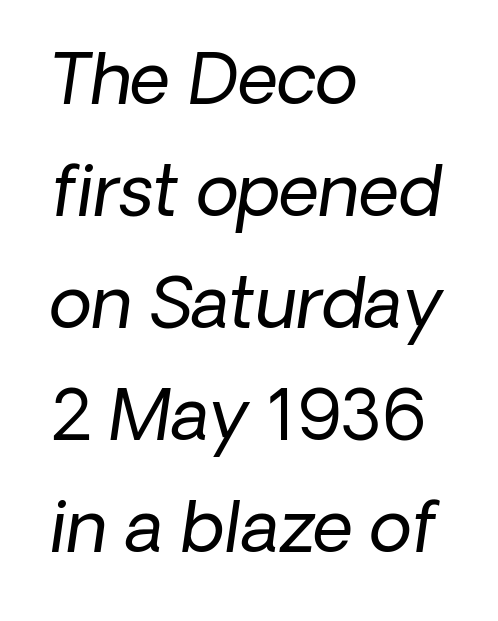
{"serif": "no", "bold": "no", "weight": "regular", "width": "normal", "stroke_contrast": "low", "x_height": "medium", "monospaced": "no", "underline": "no", "align": "left", "line_spacing": "normal", "line_spacing_ratio": 1.6, "letter_spacing": "normal", "letter_spacing_em": 0.0, "glyph_px": 70}
